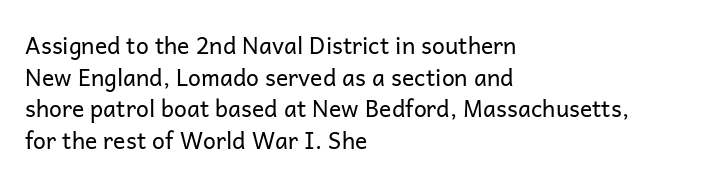
Q: Is the text bold? A: No.
Q: Is the text italic (slanted)? A: No, it is upright.
Q: Is the text underlined? A: No.
Q: How is the paragraph aligned? A: Left-aligned.
Q: Is the spacing between letters normal or unusually wide? A: Normal.
Q: Is the spacing between lines tight, normal or loose? A: Normal.
